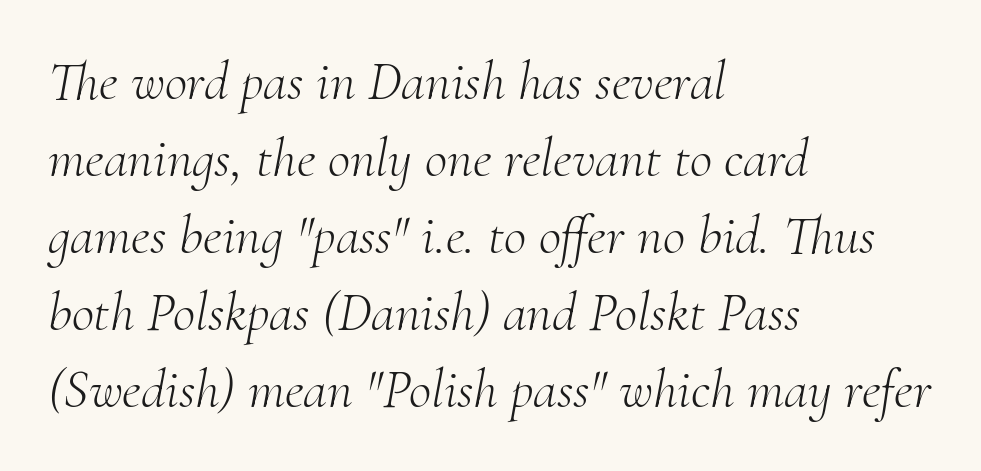
{"serif": "yes", "italic": "yes", "lean": "right", "slant_degrees": 10, "bold": "no", "weight": "light", "width": "normal", "stroke_contrast": "medium", "x_height": "small", "monospaced": "no", "underline": "no", "align": "left", "line_spacing": "normal", "line_spacing_ratio": 1.4, "letter_spacing": "normal", "letter_spacing_em": 0.0, "glyph_px": 55}
